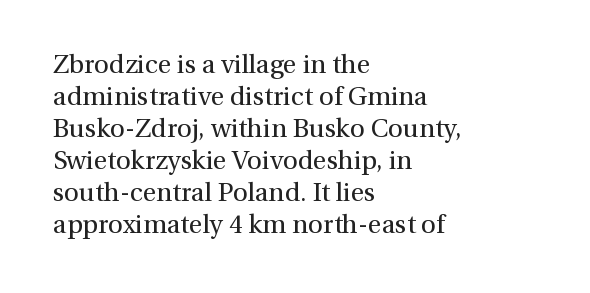
Q: Is the text bold? A: No.
Q: Is the text italic (slanted)? A: No, it is upright.
Q: Is the text underlined? A: No.
Q: How is the paragraph aligned? A: Left-aligned.
Q: Is the spacing between letters normal or unusually wide? A: Normal.
